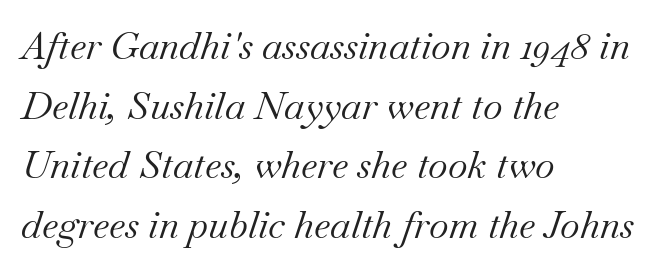
{"serif": "yes", "italic": "yes", "lean": "right", "slant_degrees": 18, "bold": "no", "weight": "regular", "width": "normal", "stroke_contrast": "medium", "x_height": "small", "monospaced": "no", "underline": "no", "align": "left", "line_spacing": "normal", "line_spacing_ratio": 1.57, "letter_spacing": "normal", "letter_spacing_em": 0.0, "glyph_px": 38}
